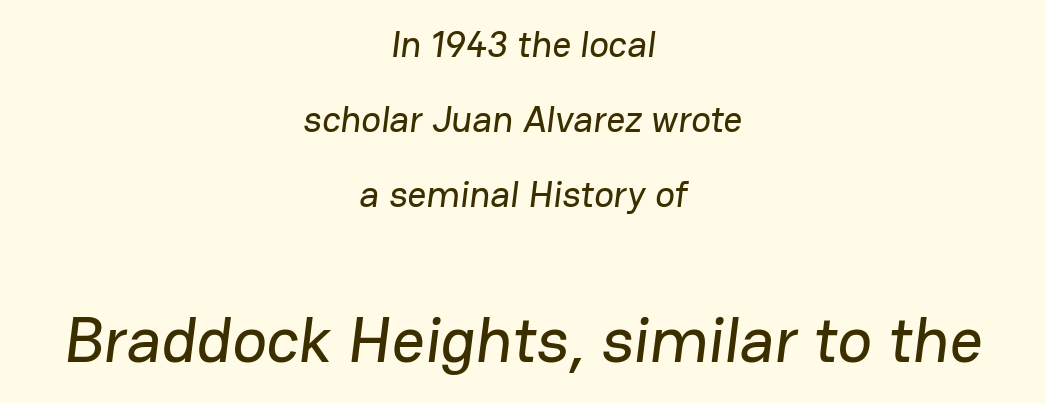
Horizontally, the lines are justified to the midpoint only. Quick note: underline off. In terms of letterspacing, this is plain default setting. The font family rendered here belongs to the sans-serif group. Is this a fixed-width face? No — the glyphs have proportional, varying widths.
